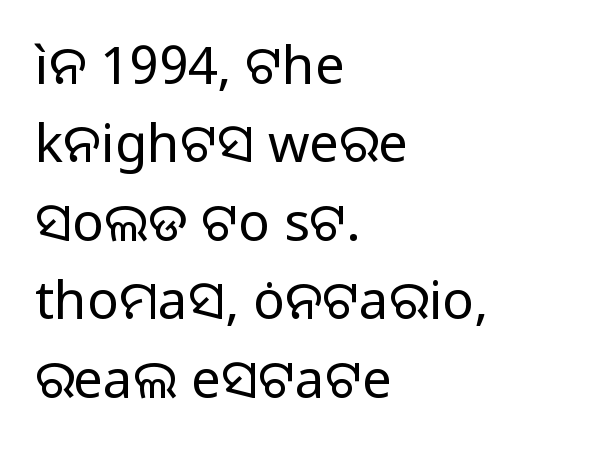
Q: Is the text bold? A: No.
Q: Is the text italic (slanted)? A: No, it is upright.
Q: Is the typeface a serif or a sans-serif typeface? A: Sans-serif.
Q: Is the text underlined? A: No.
Q: How is the paragraph aligned? A: Left-aligned.
Q: Is the spacing between letters normal or unusually wide? A: Normal.
Q: Is the spacing between lines tight, normal or loose? A: Normal.
Q: Width (condensed, normal, or wide)? A: Normal.
Q: Stroke contrast? A: Low.
Q: x-height? A: Medium.
Q: Monospaced? A: No.
